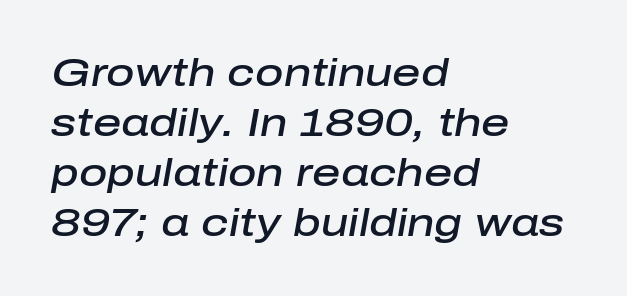
Q: Is the text bold? A: Semi-bold.
Q: Is the text italic (slanted)? A: Yes, it leans right by about 10 degrees.
Q: Is the text underlined? A: No.
Q: How is the paragraph aligned? A: Left-aligned.
Q: Is the spacing between letters normal or unusually wide? A: Normal.
Q: Is the spacing between lines tight, normal or loose? A: Normal.
Q: Width (condensed, normal, or wide)? A: Normal.
Q: Stroke contrast? A: Low.
Q: x-height? A: Medium.
Q: Monospaced? A: No.
